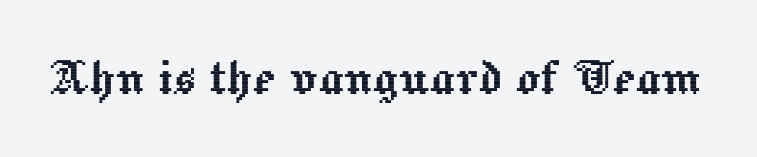
{"italic": "no", "width": "normal", "x_height": "medium", "monospaced": "no", "underline": "no", "letter_spacing": "normal", "letter_spacing_em": 0.0, "glyph_px": 60}
